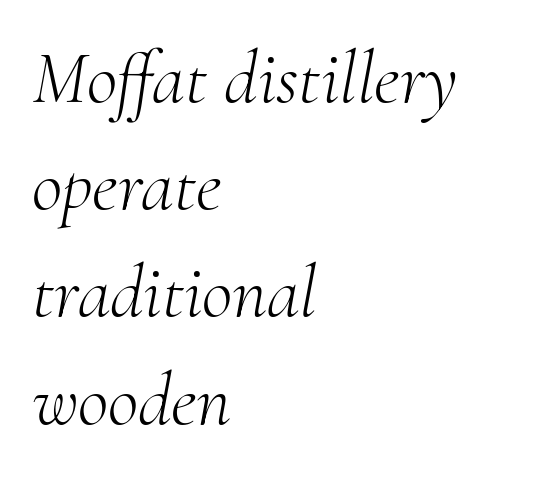
Q: Is the text bold? A: No.
Q: Is the text italic (slanted)? A: Yes, it leans right by about 10 degrees.
Q: Is the typeface a serif or a sans-serif typeface? A: Serif.
Q: Is the text underlined? A: No.
Q: How is the paragraph aligned? A: Left-aligned.
Q: Is the spacing between letters normal or unusually wide? A: Normal.
Q: Is the spacing between lines tight, normal or loose? A: Normal.
Q: Width (condensed, normal, or wide)? A: Normal.
Q: Stroke contrast? A: Medium.
Q: x-height? A: Small.
Q: Monospaced? A: No.
